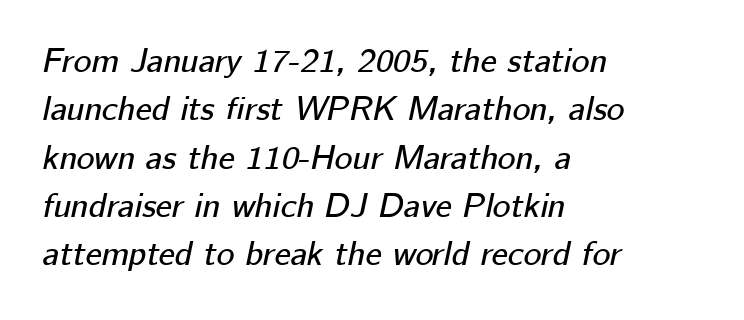
{"italic": "yes", "lean": "right", "slant_degrees": 12, "width": "normal", "stroke_contrast": "low", "x_height": "medium", "monospaced": "no", "underline": "no", "align": "left", "line_spacing": "normal", "line_spacing_ratio": 1.42, "letter_spacing": "normal", "letter_spacing_em": 0.0, "glyph_px": 34}
